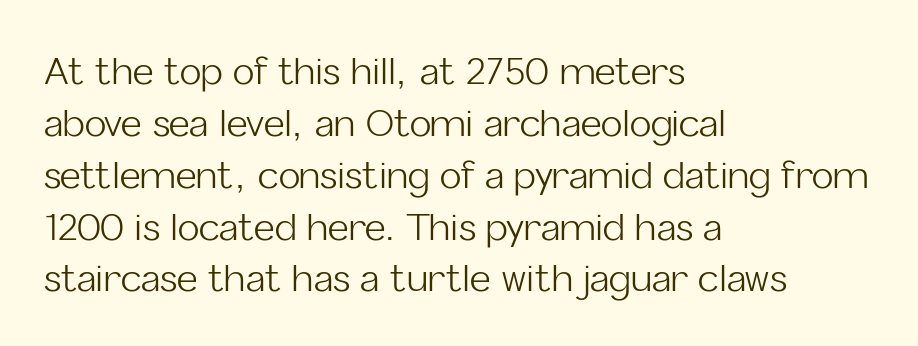
{"serif": "no", "italic": "no", "bold": "no", "weight": "light", "width": "normal", "stroke_contrast": "low", "x_height": "medium", "monospaced": "no", "underline": "no", "align": "left", "line_spacing": "normal", "line_spacing_ratio": 1.44, "letter_spacing": "normal", "letter_spacing_em": 0.0, "glyph_px": 36}
